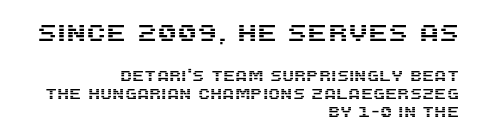
You get the large type first, then a drop to smaller type. Glyph-to-glyph distance matches everyday printed text. What's the leading like? Ordinary, nothing unusual. The space beneath each line is pristine and unruled.
